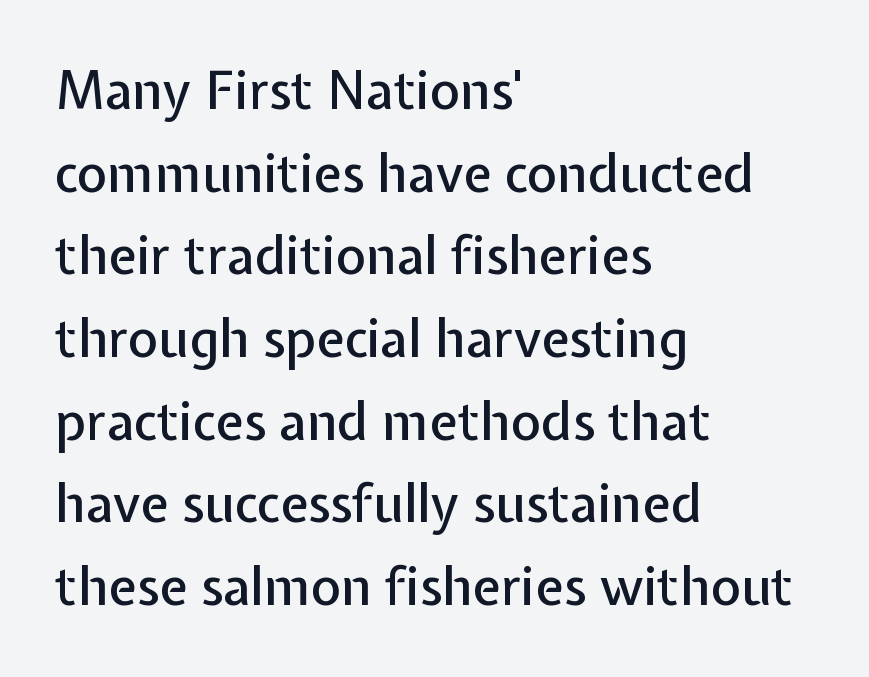
{"serif": "no", "italic": "no", "width": "normal", "stroke_contrast": "low", "x_height": "medium", "monospaced": "no", "underline": "no", "align": "left", "line_spacing": "normal", "line_spacing_ratio": 1.59, "letter_spacing": "normal", "letter_spacing_em": 0.0, "glyph_px": 52}
